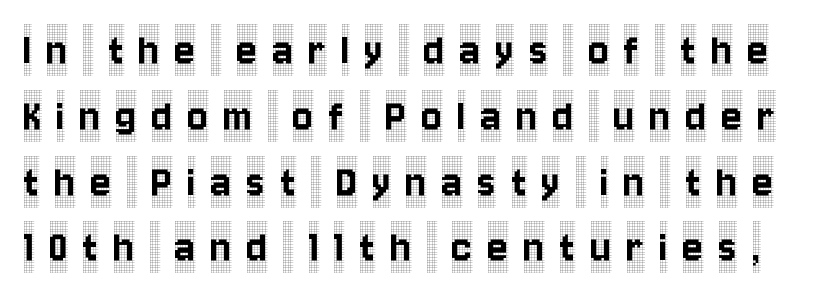
The image shows 48 px condensed serif type, upright; set normal line spacing (1.37x), unusually wide letter spacing (+0.32 em), not underlined; a large x-height.
